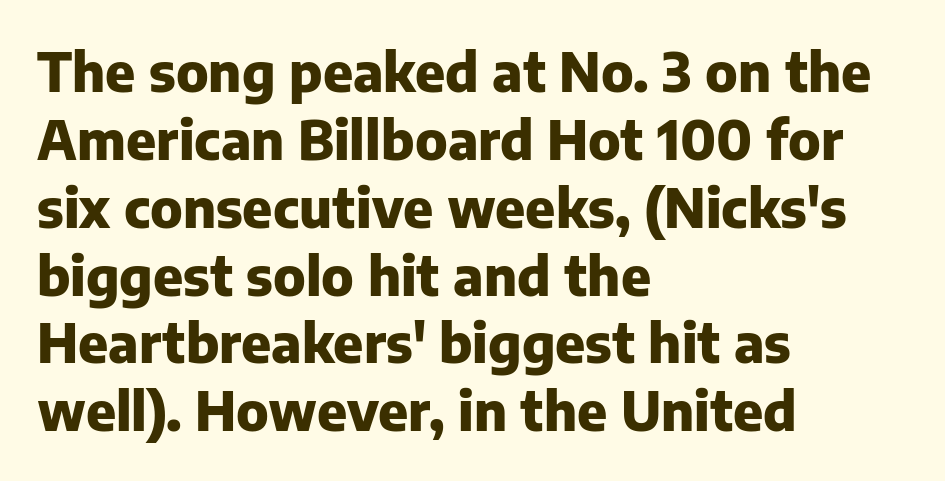
{"serif": "no", "italic": "no", "bold": "yes", "weight": "heavy", "width": "normal", "stroke_contrast": "low", "x_height": "medium", "monospaced": "no", "underline": "no", "align": "left", "line_spacing": "normal", "line_spacing_ratio": 1.28, "letter_spacing": "normal", "letter_spacing_em": 0.0, "glyph_px": 53}
